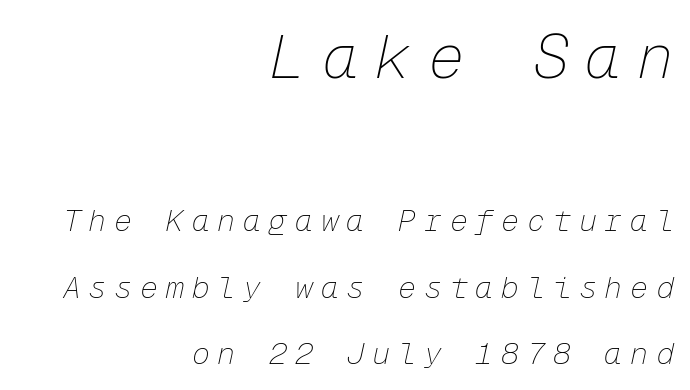
{"italic": "yes", "lean": "right", "slant_degrees": 12, "bold": "no", "weight": "thin", "width": "normal", "stroke_contrast": "low", "x_height": "medium", "monospaced": "yes", "underline": "no", "align": "right", "line_spacing": "loose", "line_spacing_ratio": 2.22, "letter_spacing": "wide", "letter_spacing_em": 0.26, "larger_block": "first", "size_ratio": 2.03, "glyph_px": 61}
